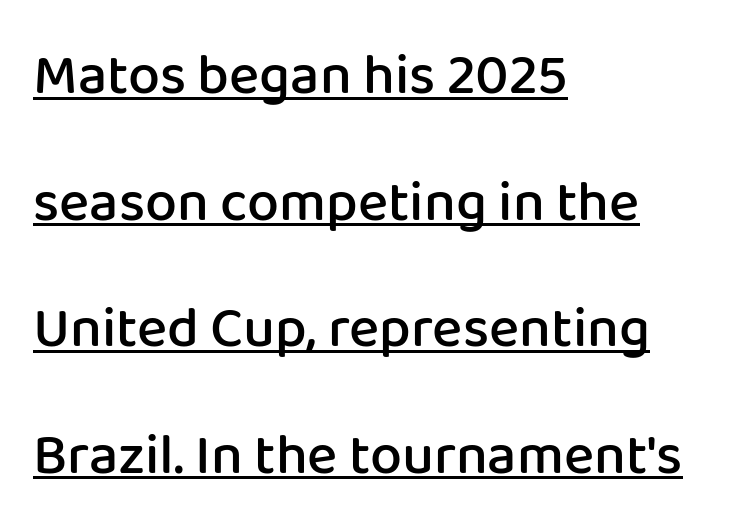
Q: Is the text bold? A: Semi-bold.
Q: Is the text italic (slanted)? A: No, it is upright.
Q: Is the typeface a serif or a sans-serif typeface? A: Sans-serif.
Q: Is the text underlined? A: Yes.
Q: How is the paragraph aligned? A: Left-aligned.
Q: Is the spacing between letters normal or unusually wide? A: Normal.
Q: Is the spacing between lines tight, normal or loose? A: Loose.
Q: Width (condensed, normal, or wide)? A: Normal.
Q: Stroke contrast? A: Low.
Q: x-height? A: Medium.
Q: Monospaced? A: No.
